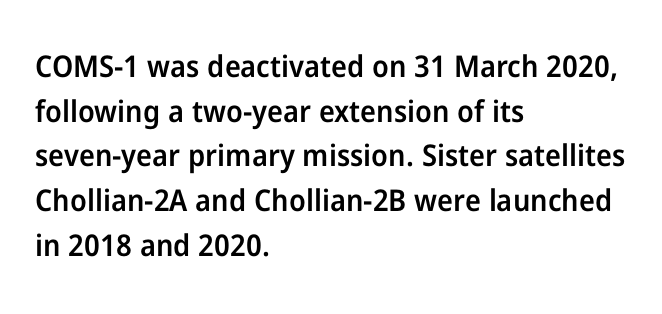
The image shows 30 px semibold sans-serif type, upright; set left-aligned, normal line spacing (1.49x), normal letter spacing, not underlined; low stroke contrast and a medium x-height.
